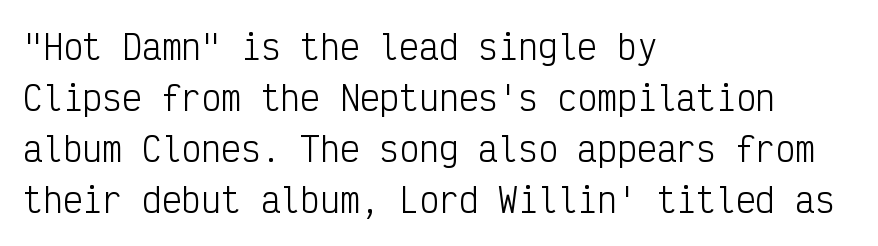
Q: Is the text bold? A: No.
Q: Is the text italic (slanted)? A: No, it is upright.
Q: Is the typeface a serif or a sans-serif typeface? A: Sans-serif.
Q: Is the text underlined? A: No.
Q: How is the paragraph aligned? A: Left-aligned.
Q: Is the spacing between letters normal or unusually wide? A: Normal.
Q: Is the spacing between lines tight, normal or loose? A: Normal.
Q: Width (condensed, normal, or wide)? A: Condensed.
Q: Stroke contrast? A: Low.
Q: x-height? A: Medium.
Q: Monospaced? A: Yes.
